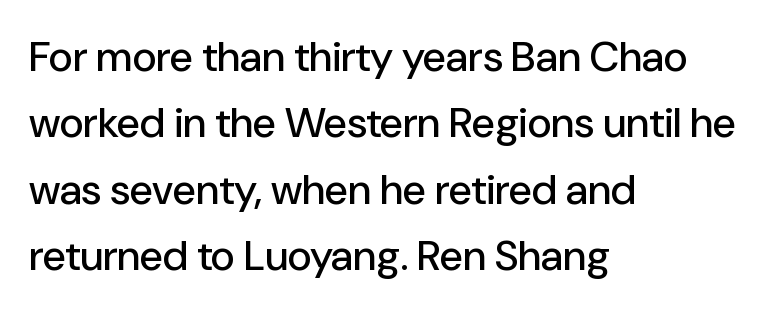
{"serif": "no", "italic": "no", "width": "normal", "stroke_contrast": "low", "x_height": "medium", "monospaced": "no", "underline": "no", "align": "left", "line_spacing": "normal", "line_spacing_ratio": 1.58, "letter_spacing": "normal", "letter_spacing_em": 0.0, "glyph_px": 42}
